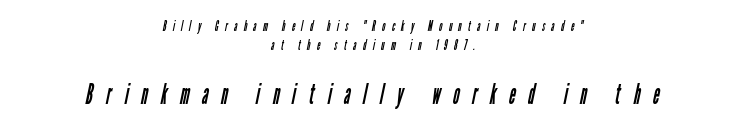
The rendering positions every line midway between the sides. Looks like regular typesetting: each glyph gets only the width it needs. Any mark beneath the type? The region is blank. Serifs: no, the terminals of the letterforms are clean. The letters are spread apart with noticeably loose tracking. Weight: in the light-to-regular range.
